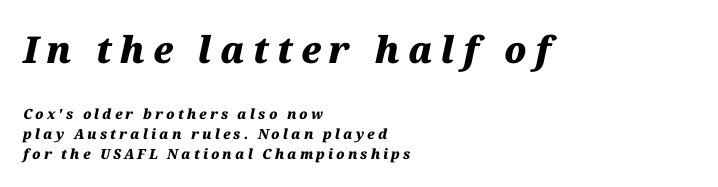
{"italic": "yes", "lean": "right", "slant_degrees": 12, "bold": "yes", "weight": "heavy", "width": "normal", "stroke_contrast": "medium", "x_height": "medium", "monospaced": "no", "underline": "no", "align": "left", "line_spacing": "normal", "line_spacing_ratio": 1.4, "letter_spacing": "wide", "letter_spacing_em": 0.22, "larger_block": "first", "size_ratio": 2.64, "glyph_px": 37}
